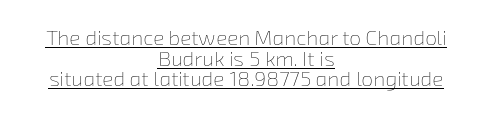
{"bold": "no", "underline": "yes", "align": "center", "line_spacing": "tight", "line_spacing_ratio": 0.98, "letter_spacing": "normal", "letter_spacing_em": 0.0, "glyph_px": 21}
